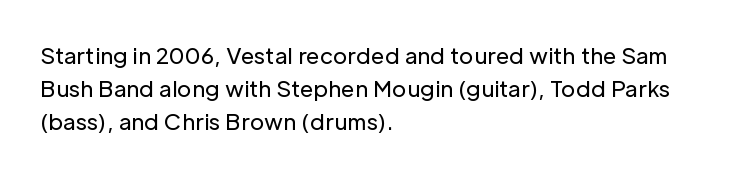
Q: Is the text bold? A: No.
Q: Is the text italic (slanted)? A: No, it is upright.
Q: Is the text underlined? A: No.
Q: How is the paragraph aligned? A: Left-aligned.
Q: Is the spacing between letters normal or unusually wide? A: Normal.
Q: Is the spacing between lines tight, normal or loose? A: Normal.
